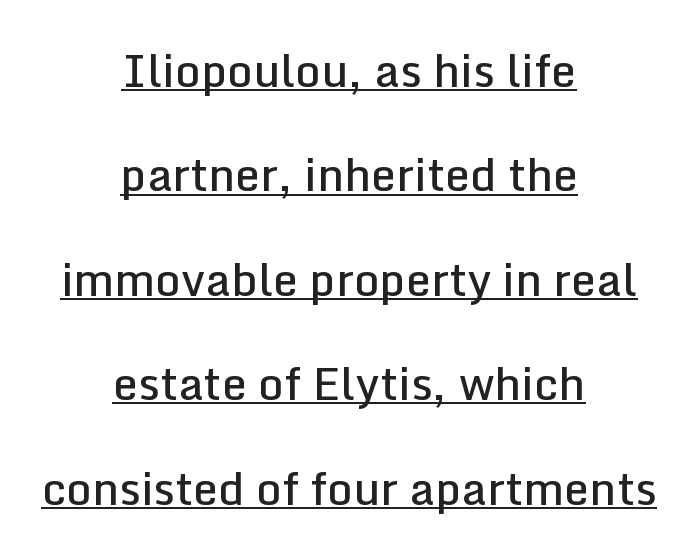
Successive baselines arrive slowly, with a big drop between each. Typesetter's note: demi weight, one step under bold. Character widths vary here, with narrow letters taking less room than wide ones. In terms of posture, this sample is upright. Horizontally, the lines are justified to the midpoint only. Compared with typical body copy, the letter spacing here is the same.
